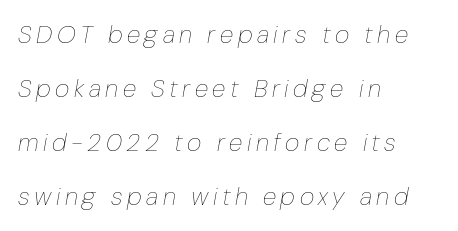
The image shows 25 px text type, italic (leaning right); set left-aligned, loose line spacing (2.16x), not underlined.
